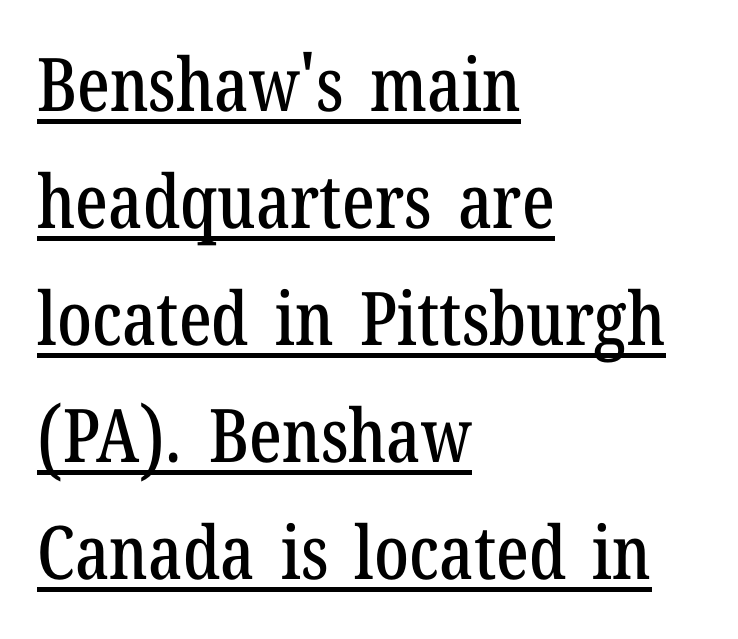
{"serif": "yes", "italic": "no", "width": "condensed", "stroke_contrast": "low", "x_height": "medium", "monospaced": "no", "underline": "yes", "align": "left", "line_spacing": "normal", "line_spacing_ratio": 1.58, "letter_spacing": "normal", "letter_spacing_em": 0.0, "glyph_px": 74}
